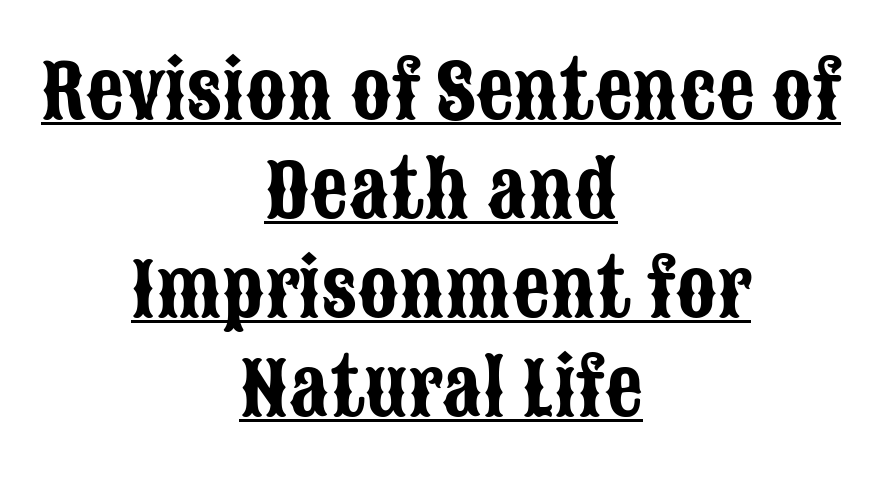
The image shows 75 px condensed sans-serif type, upright; set centered, normal line spacing (1.32x), normal letter spacing, underlined; low stroke contrast and a large x-height.
